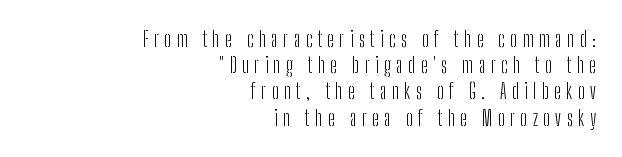
Q: Is the text bold? A: No.
Q: Is the text italic (slanted)? A: No, it is upright.
Q: Is the text underlined? A: No.
Q: How is the paragraph aligned? A: Right-aligned.
Q: Is the spacing between letters normal or unusually wide? A: Unusually wide.
Q: Is the spacing between lines tight, normal or loose? A: Normal.
